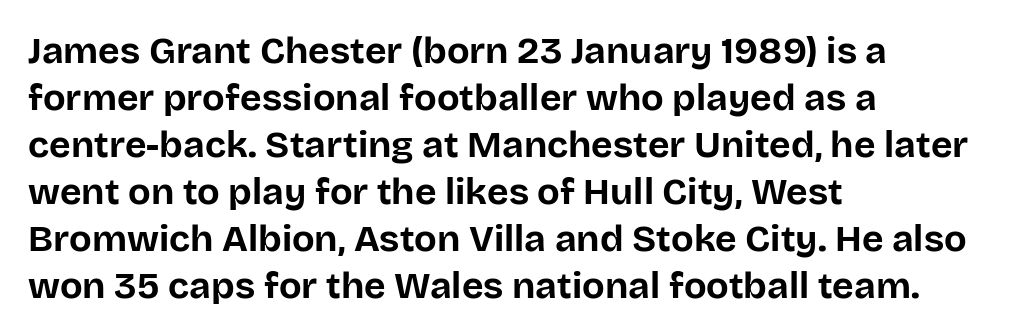
The image shows 37 px bold sans-serif type, upright; set left-aligned, normal line spacing (1.27x), normal letter spacing, not underlined; low stroke contrast and a large x-height.
